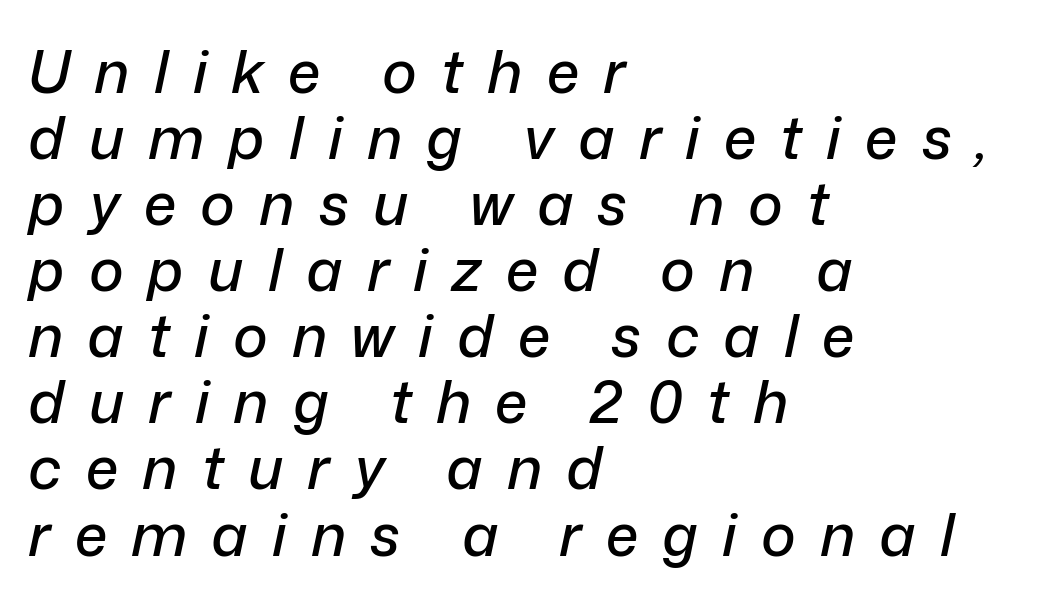
Successive baselines arrive quickly, one right under another. Is this a fixed-width face? No — the glyphs have proportional, varying widths. The tracking reads as deliberately expanded to a designer's eye. Line starts are locked; line ends wander. The rendering applies a slant to the glyphs.
